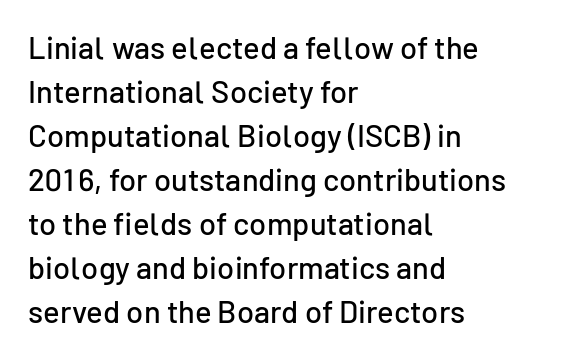
Q: Is the text italic (slanted)? A: No, it is upright.
Q: Is the typeface a serif or a sans-serif typeface? A: Sans-serif.
Q: Is the text underlined? A: No.
Q: How is the paragraph aligned? A: Left-aligned.
Q: Is the spacing between letters normal or unusually wide? A: Normal.
Q: Is the spacing between lines tight, normal or loose? A: Normal.
Q: Width (condensed, normal, or wide)? A: Normal.
Q: Stroke contrast? A: Low.
Q: x-height? A: Medium.
Q: Monospaced? A: No.
